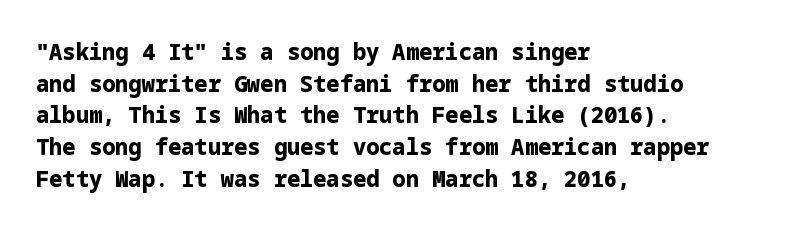
Beneath every word, the page is bare. Successive baselines arrive at the customary interval. It's the straight-up-and-down kind of type. Which margin do the lines hug? The left one — the right edge is uneven. Thick stems and heavy bowls — unmistakably bold.
